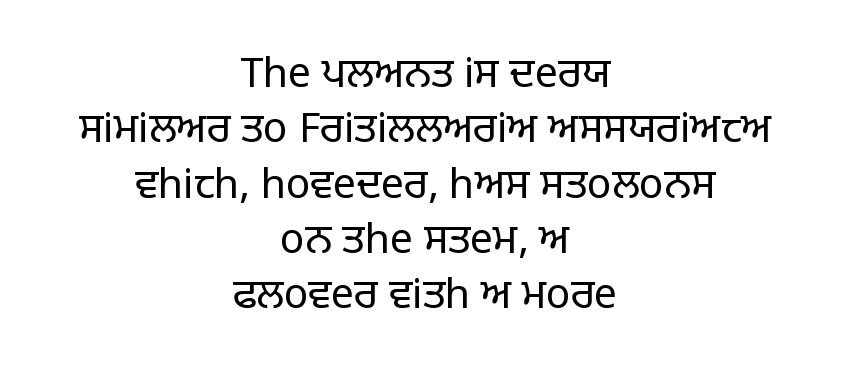
{"serif": "no", "italic": "no", "bold": "no", "weight": "regular", "width": "normal", "stroke_contrast": "low", "x_height": "large", "monospaced": "no", "underline": "no", "align": "center", "line_spacing": "normal", "line_spacing_ratio": 1.35, "letter_spacing": "normal", "letter_spacing_em": 0.0, "glyph_px": 41}
